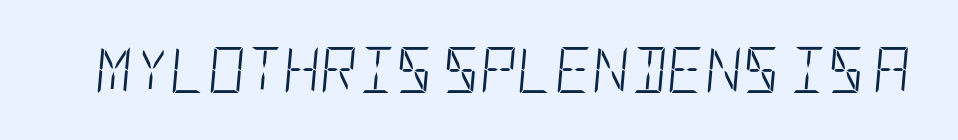
Think standard paragraph weight, or any step lighter than that. When letters slant like this, we call the style italic. Type without underlining. The type is set solid horizontally, with unmodified tracking.
